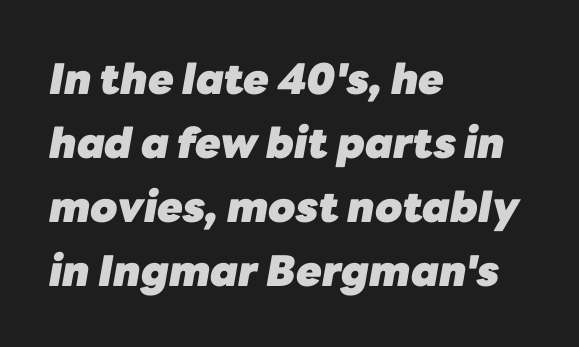
{"italic": "yes", "lean": "right", "slant_degrees": 10, "bold": "yes", "weight": "heavy", "width": "normal", "stroke_contrast": "low", "x_height": "medium", "monospaced": "no", "underline": "no", "align": "left", "line_spacing": "normal", "line_spacing_ratio": 1.52, "letter_spacing": "normal", "letter_spacing_em": 0.0, "glyph_px": 42}
